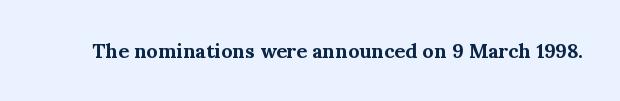
The image shows 20 px bold type, upright; set normal letter spacing, not underlined.
